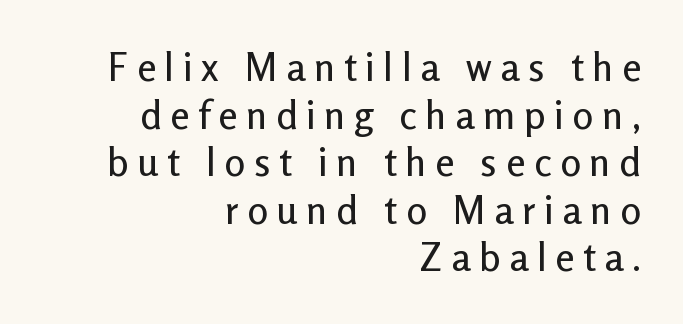
The image shows 39 px sans-serif type, upright; set right-aligned, line spacing 1.22x, unusually wide letter spacing (+0.22 em), not underlined; low stroke contrast and a medium x-height.
